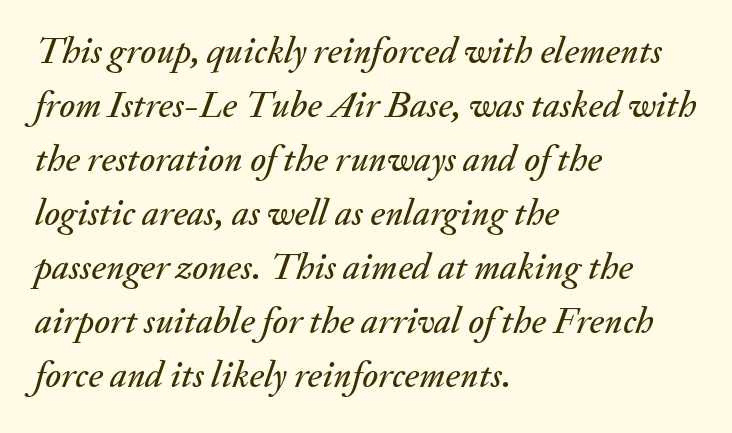
The image shows 37 px text type, italic (leaning right); set left-aligned, normal line spacing (1.46x), normal letter spacing, not underlined; medium stroke contrast and a small x-height.
